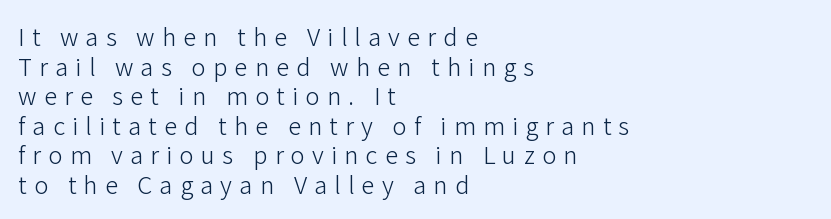
The image shows 24 px text type, upright; set left-aligned, line spacing 1.23x, unusually wide letter spacing (+0.3 em), not underlined.
